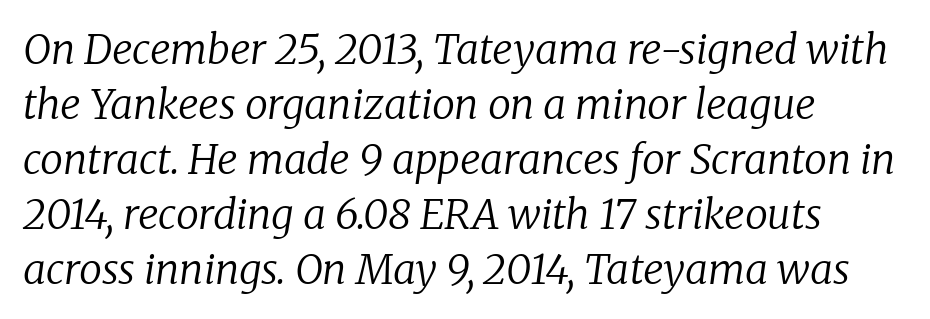
Q: Is the text bold? A: No.
Q: Is the text italic (slanted)? A: Yes, it leans right by about 8 degrees.
Q: Is the typeface a serif or a sans-serif typeface? A: Serif.
Q: Is the text underlined? A: No.
Q: How is the paragraph aligned? A: Left-aligned.
Q: Is the spacing between letters normal or unusually wide? A: Normal.
Q: Is the spacing between lines tight, normal or loose? A: Normal.
Q: Width (condensed, normal, or wide)? A: Normal.
Q: Stroke contrast? A: Low.
Q: x-height? A: Medium.
Q: Monospaced? A: No.
